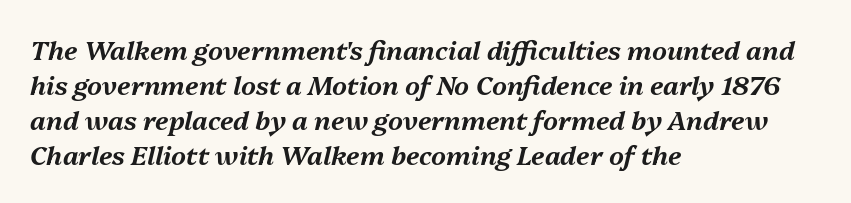
Q: Is the text italic (slanted)? A: Yes, it leans right by about 13 degrees.
Q: Is the text underlined? A: No.
Q: How is the paragraph aligned? A: Left-aligned.
Q: Is the spacing between letters normal or unusually wide? A: Normal.
Q: Is the spacing between lines tight, normal or loose? A: Normal.
